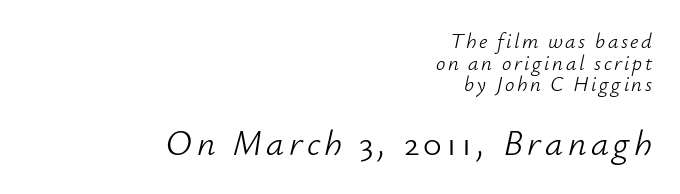
Q: Is the text bold? A: No.
Q: Is the text italic (slanted)? A: Yes, it leans right by about 12 degrees.
Q: Is the text underlined? A: No.
Q: How is the paragraph aligned? A: Right-aligned.
Q: Is the spacing between lines tight, normal or loose? A: Tight.
Q: Which block of text is set in a larger size, the first (top) or the second (bottom)? A: The second (bottom) one.
Q: Width (condensed, normal, or wide)? A: Normal.
Q: Stroke contrast? A: Low.
Q: x-height? A: Small.
Q: Monospaced? A: No.
